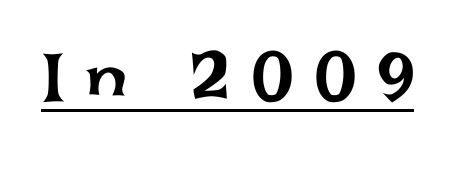
Is this a fixed-width face? No — the glyphs have proportional, varying widths. The strokes are not fattened; the text isn't bold. Posture: straight, roman, zero tilt. The face used here appears with an underline applied.
